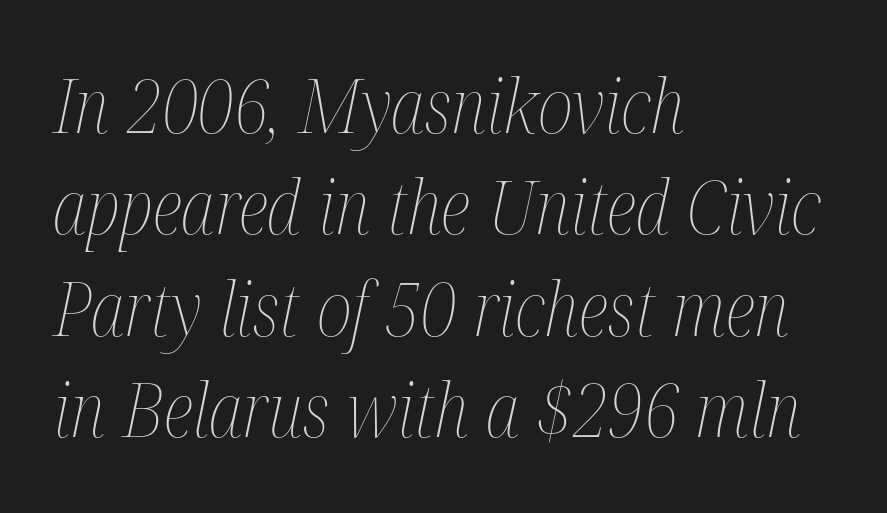
The image shows 74 px thin, condensed type, italic (leaning right); set left-aligned, normal line spacing (1.37x), normal letter spacing, not underlined; medium stroke contrast and a medium x-height.
